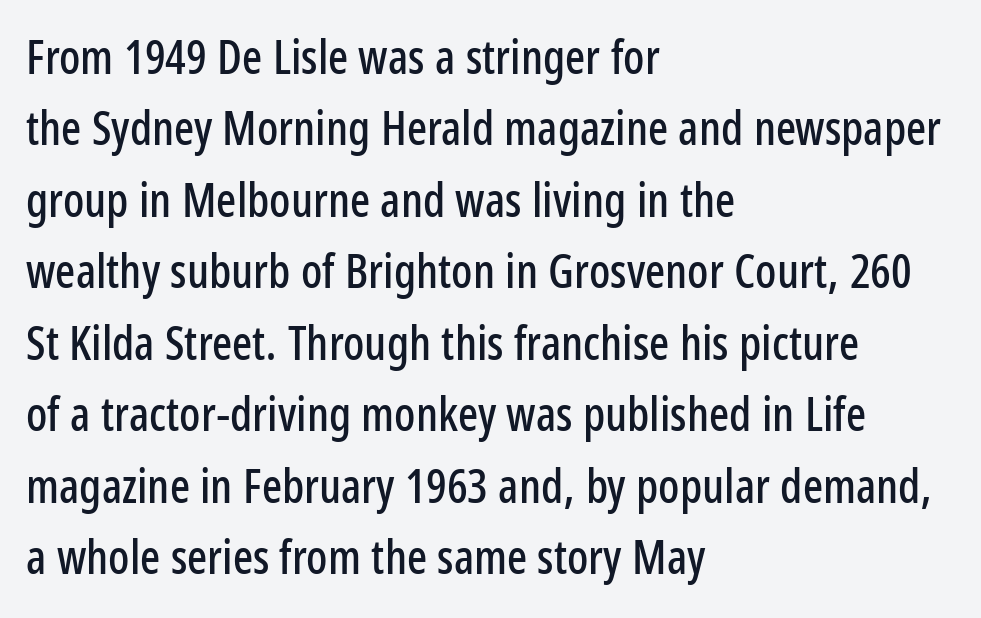
{"serif": "no", "italic": "no", "width": "condensed", "stroke_contrast": "low", "x_height": "medium", "monospaced": "no", "underline": "no", "align": "left", "line_spacing": "normal", "line_spacing_ratio": 1.52, "letter_spacing": "normal", "letter_spacing_em": 0.0, "glyph_px": 47}
